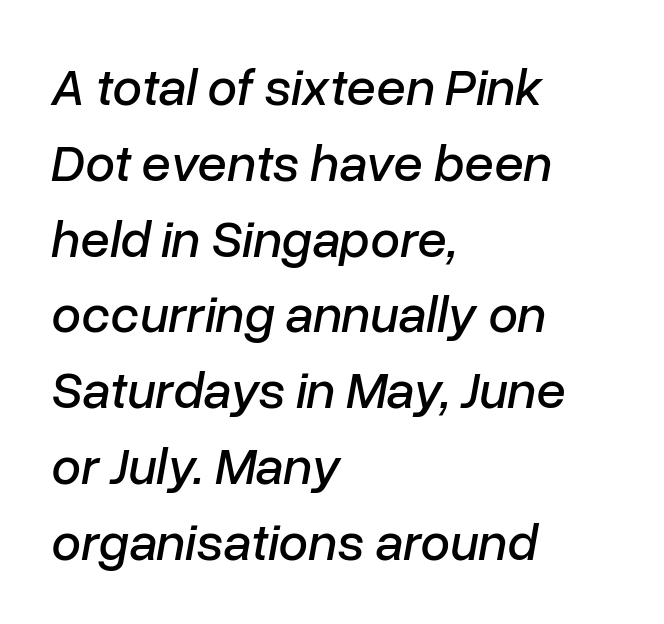
The space between consecutive lines is moderate. Where is the straight margin? On the left. Notice how the stems are inclined rather than vertical — that's the hallmark of italics. Lines of text with bare space underneath. The rendering keeps characters at their native spacing.
